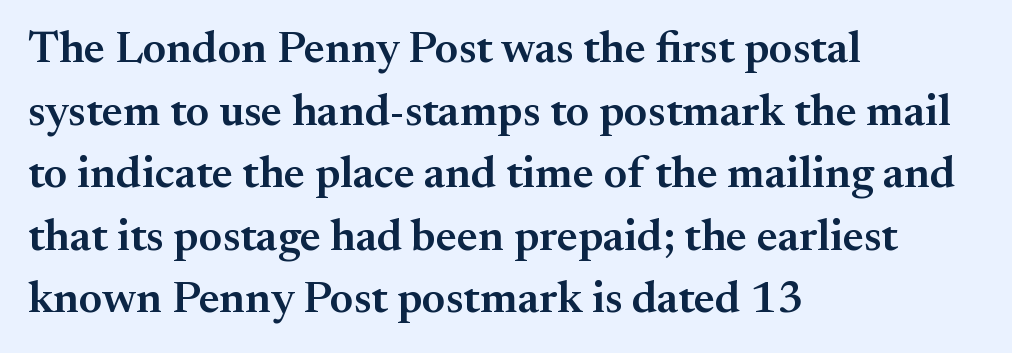
Posture: upright roman. The tracking reads as untouched default to a designer's eye. A somewhat darkened texture: the type is semibold rather than bold. A normal amount of white space separates one row of letters from the next. The passage is arranged the way most books set body copy — flush left.
